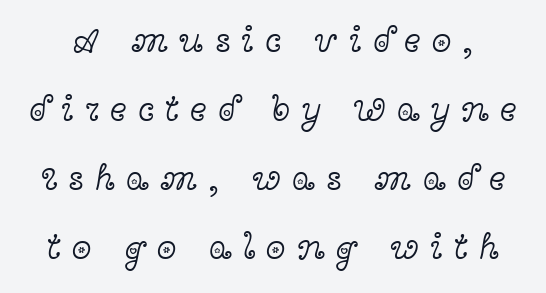
{"serif": "yes", "italic": "no", "bold": "no", "weight": "light", "width": "wide", "x_height": "medium", "monospaced": "no", "underline": "no", "line_spacing": "loose", "line_spacing_ratio": 1.92, "letter_spacing": "wide", "letter_spacing_em": 0.3, "glyph_px": 36}
